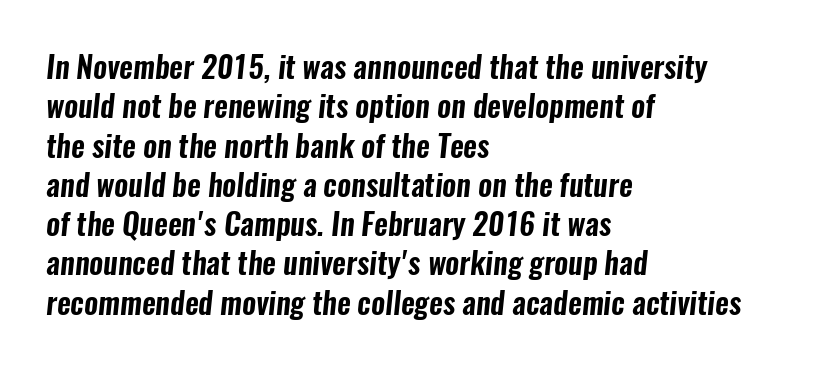
{"serif": "no", "width": "condensed", "stroke_contrast": "low", "x_height": "medium", "monospaced": "no", "underline": "no", "align": "left", "line_spacing": "normal", "line_spacing_ratio": 1.31, "letter_spacing": "normal", "letter_spacing_em": 0.0, "glyph_px": 30}
